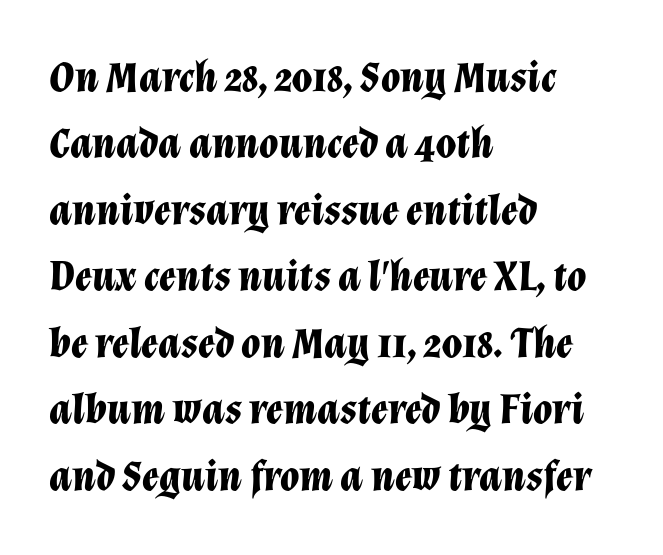
{"italic": "yes", "lean": "right", "slant_degrees": 12, "bold": "yes", "weight": "bold", "width": "normal", "stroke_contrast": "low", "x_height": "medium", "monospaced": "no", "underline": "no", "align": "left", "line_spacing": "normal", "line_spacing_ratio": 1.51, "letter_spacing": "normal", "letter_spacing_em": 0.0, "glyph_px": 44}
